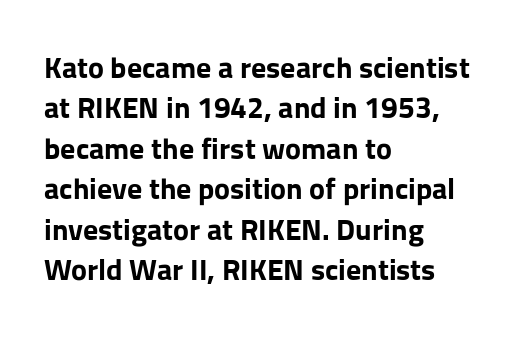
The image shows 30 px bold sans-serif type, upright; set left-aligned, normal line spacing (1.35x), normal letter spacing, not underlined; low stroke contrast and a medium x-height.
